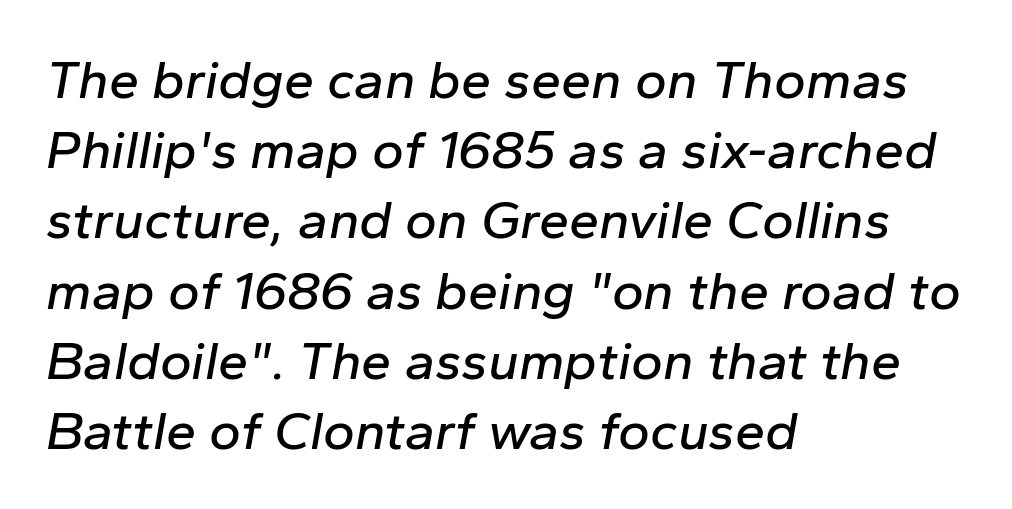
Q: Is the text italic (slanted)? A: Yes, it leans right by about 10 degrees.
Q: Is the text underlined? A: No.
Q: How is the paragraph aligned? A: Left-aligned.
Q: Is the spacing between letters normal or unusually wide? A: Normal.
Q: Is the spacing between lines tight, normal or loose? A: Normal.
Q: Width (condensed, normal, or wide)? A: Normal.
Q: Stroke contrast? A: Low.
Q: x-height? A: Medium.
Q: Monospaced? A: No.
